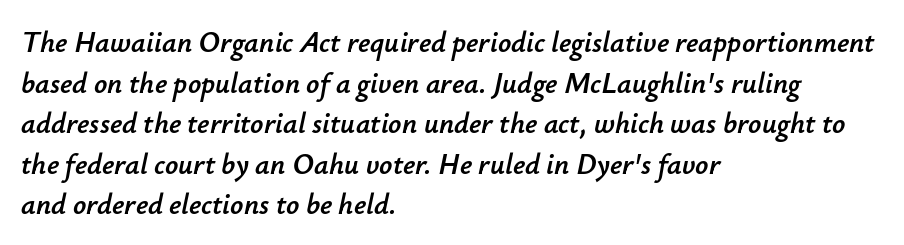
The typography opts for an oblique posture over an upright one. The type is set solid horizontally, with unmodified tracking. The string is rendered with underlining switched off. The designer left line spacing at the default. Horizontal alignment here is leftward, the default for most running prose. The letters advance in unequal steps, a hallmark of proportional type.
